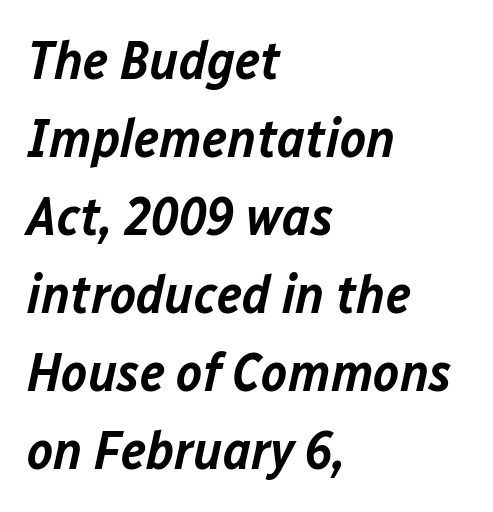
The image shows 55 px semibold type, italic (leaning right); set left-aligned, normal line spacing (1.42x), normal letter spacing, not underlined; low stroke contrast and a medium x-height.
